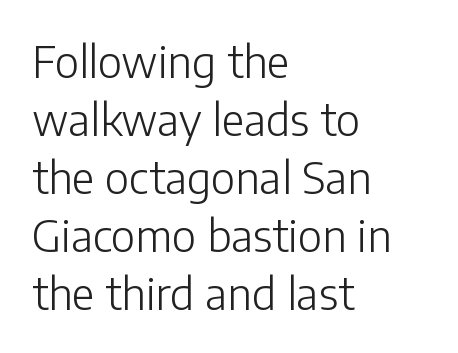
The image shows 44 px light sans-serif type, upright; set left-aligned, normal line spacing (1.32x), normal letter spacing, not underlined; low stroke contrast and a medium x-height.
